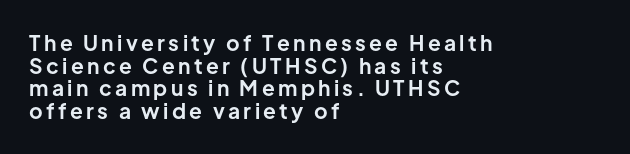
The image shows 21 px bold type, upright; set left-aligned, tight line spacing (1.08x), not underlined.
